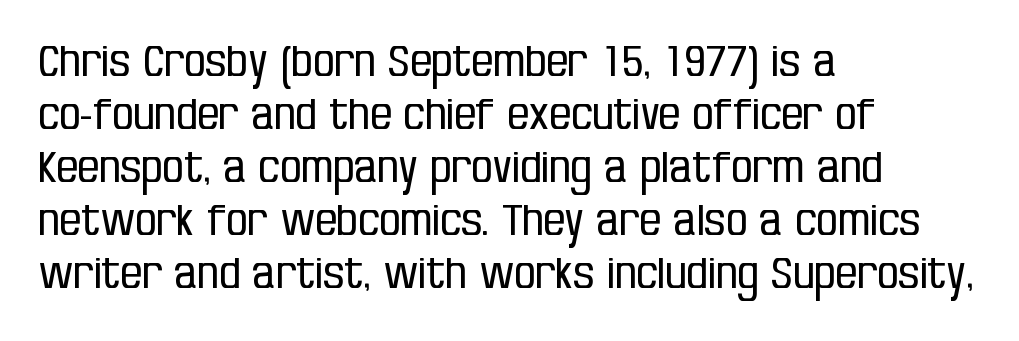
Caption: standard tracking, unaltered. Letters rest on an invisible, unmarked baseline. Counters stay open thanks to moderate or lighter strokes. The letters carry no serifs — their stems end cleanly without finishing strokes. Line beginnings align vertically; line endings do not. Tall strokes in this sample are plumb rather than angled.
